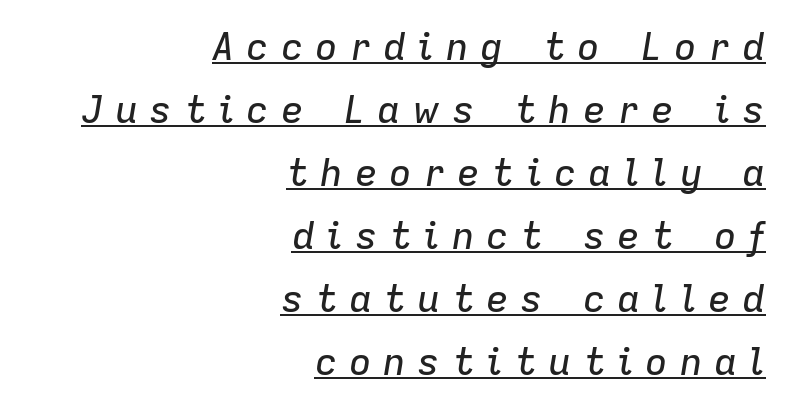
Q: Is the text italic (slanted)? A: Yes, it leans right by about 9 degrees.
Q: Is the text underlined? A: Yes.
Q: How is the paragraph aligned? A: Right-aligned.
Q: Is the spacing between letters normal or unusually wide? A: Unusually wide.
Q: Is the spacing between lines tight, normal or loose? A: Normal.
Q: Width (condensed, normal, or wide)? A: Normal.
Q: Stroke contrast? A: Low.
Q: x-height? A: Medium.
Q: Monospaced? A: No.
